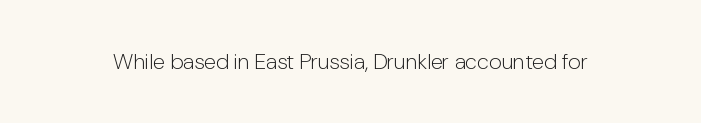
Q: Is the text bold? A: No.
Q: Is the text italic (slanted)? A: No, it is upright.
Q: Is the text underlined? A: No.
Q: Is the spacing between letters normal or unusually wide? A: Normal.
